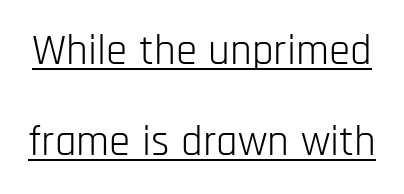
Q: Is the text bold? A: No.
Q: Is the text italic (slanted)? A: No, it is upright.
Q: Is the typeface a serif or a sans-serif typeface? A: Sans-serif.
Q: Is the text underlined? A: Yes.
Q: Is the spacing between letters normal or unusually wide? A: Normal.
Q: Is the spacing between lines tight, normal or loose? A: Loose.
Q: Width (condensed, normal, or wide)? A: Condensed.
Q: Stroke contrast? A: Low.
Q: x-height? A: Large.
Q: Monospaced? A: No.
